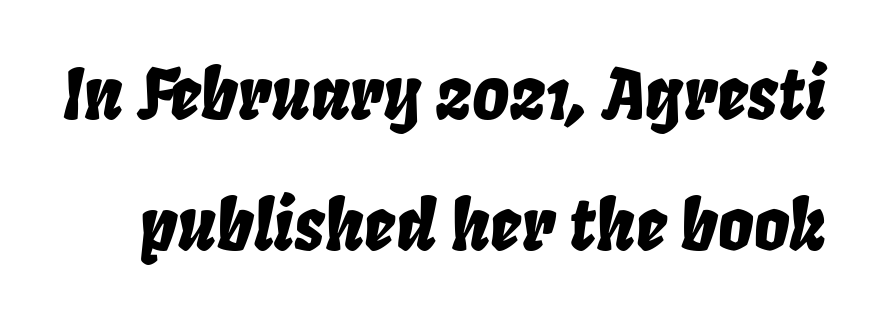
{"italic": "yes", "lean": "right", "slant_degrees": 8, "width": "condensed", "stroke_contrast": "low", "x_height": "large", "monospaced": "no", "underline": "no", "line_spacing_ratio": 1.87, "letter_spacing": "normal", "letter_spacing_em": 0.0, "glyph_px": 70}
